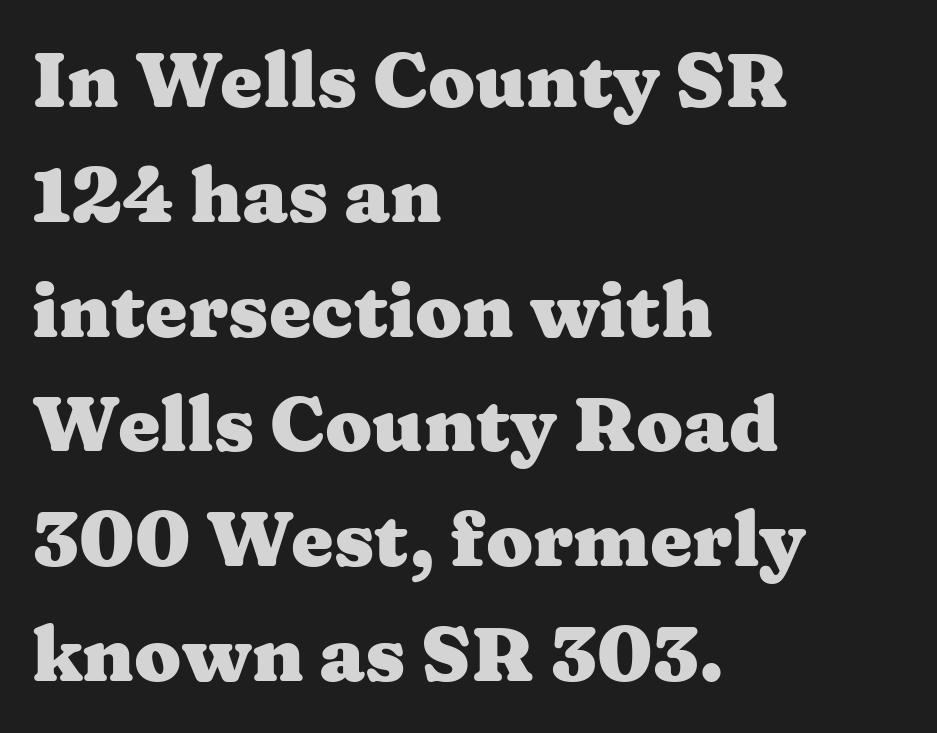
Q: Is the text bold? A: Yes.
Q: Is the text italic (slanted)? A: No, it is upright.
Q: Is the typeface a serif or a sans-serif typeface? A: Serif.
Q: Is the text underlined? A: No.
Q: How is the paragraph aligned? A: Left-aligned.
Q: Is the spacing between letters normal or unusually wide? A: Normal.
Q: Is the spacing between lines tight, normal or loose? A: Normal.
Q: Width (condensed, normal, or wide)? A: Wide.
Q: Stroke contrast? A: Medium.
Q: x-height? A: Medium.
Q: Monospaced? A: No.
